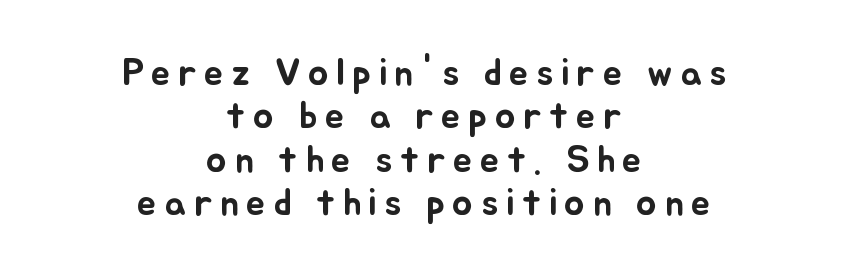
Q: Is the text italic (slanted)? A: No, it is upright.
Q: Is the text underlined? A: No.
Q: How is the paragraph aligned? A: Centered.
Q: Is the spacing between letters normal or unusually wide? A: Unusually wide.
Q: Is the spacing between lines tight, normal or loose? A: Tight.
Q: Width (condensed, normal, or wide)? A: Normal.
Q: Stroke contrast? A: Low.
Q: x-height? A: Small.
Q: Monospaced? A: No.
